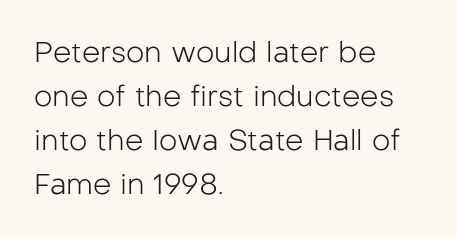
The image shows 29 px light sans-serif type, upright; set left-aligned, normal line spacing (1.52x), normal letter spacing, not underlined; low stroke contrast and a medium x-height.
